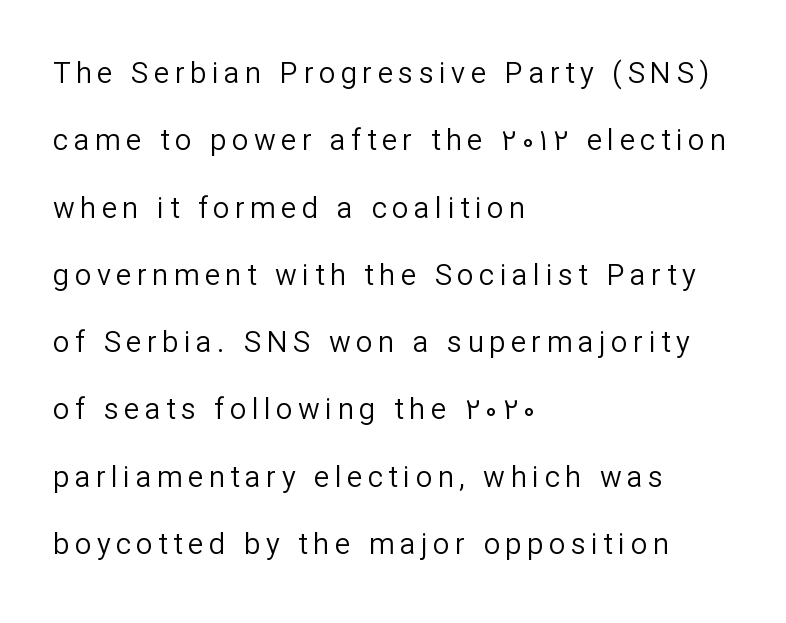
Q: Is the text bold? A: No.
Q: Is the text italic (slanted)? A: No, it is upright.
Q: Is the typeface a serif or a sans-serif typeface? A: Sans-serif.
Q: Is the text underlined? A: No.
Q: How is the paragraph aligned? A: Left-aligned.
Q: Is the spacing between lines tight, normal or loose? A: Loose.
Q: Width (condensed, normal, or wide)? A: Normal.
Q: Stroke contrast? A: Low.
Q: x-height? A: Medium.
Q: Monospaced? A: No.
